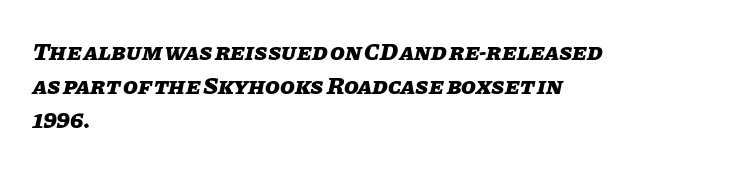
Q: Is the text bold? A: Yes.
Q: Is the text italic (slanted)? A: Yes, it leans right by about 11 degrees.
Q: Is the text underlined? A: No.
Q: How is the paragraph aligned? A: Left-aligned.
Q: Is the spacing between letters normal or unusually wide? A: Normal.
Q: Is the spacing between lines tight, normal or loose? A: Normal.
